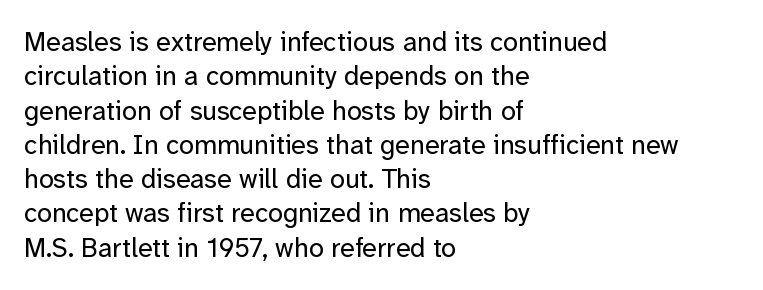
The letterforms sit at book weight or below. Honestly, the letter spacing is just normal — you wouldn't notice it. The type sits square on the baseline with zero lean. Unmarked baselines from the first word to the last. The text block is weighted toward the left margin, trailing off unevenly rightward. The designer left line spacing at the default.
